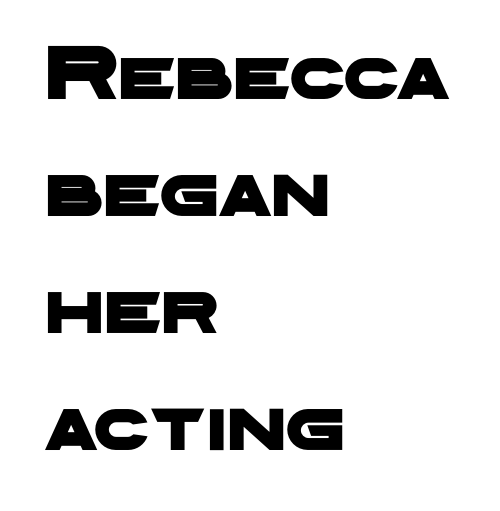
{"serif": "no", "width": "wide", "stroke_contrast": "low", "x_height": "medium", "monospaced": "no", "underline": "no", "align": "left", "line_spacing": "normal", "line_spacing_ratio": 1.48, "letter_spacing": "normal", "letter_spacing_em": 0.0, "glyph_px": 79}
